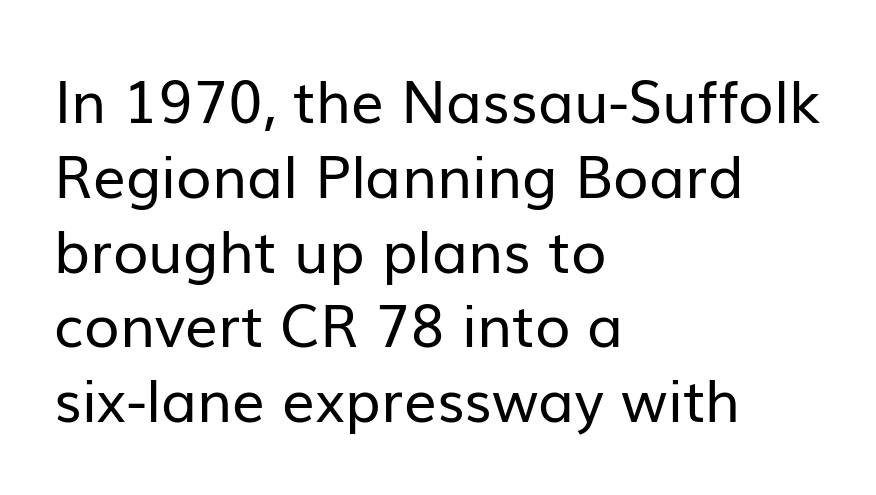
{"serif": "no", "italic": "no", "bold": "no", "weight": "regular", "width": "normal", "stroke_contrast": "low", "x_height": "medium", "monospaced": "no", "underline": "no", "align": "left", "line_spacing": "normal", "line_spacing_ratio": 1.29, "letter_spacing": "normal", "letter_spacing_em": 0.0, "glyph_px": 58}
